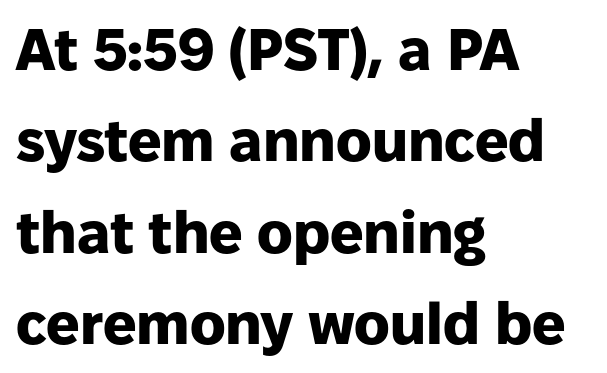
Q: Is the text bold? A: Yes.
Q: Is the text italic (slanted)? A: No, it is upright.
Q: Is the typeface a serif or a sans-serif typeface? A: Sans-serif.
Q: Is the text underlined? A: No.
Q: How is the paragraph aligned? A: Left-aligned.
Q: Is the spacing between letters normal or unusually wide? A: Normal.
Q: Is the spacing between lines tight, normal or loose? A: Normal.
Q: Width (condensed, normal, or wide)? A: Normal.
Q: Stroke contrast? A: Low.
Q: x-height? A: Medium.
Q: Monospaced? A: No.
